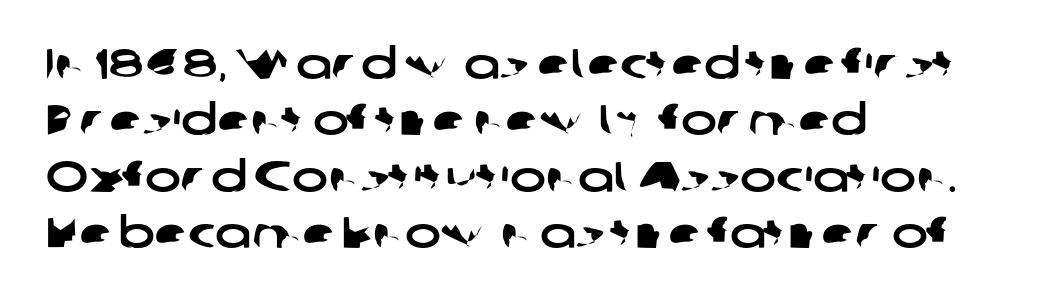
Check under the words: just untouched page. Line beginnings align vertically; line endings do not. Tracking value appears to be zero — textbook default spacing. You can tell from the bare stems that sans-serif type was used. These lines are rendered in a variable-pitch font.
